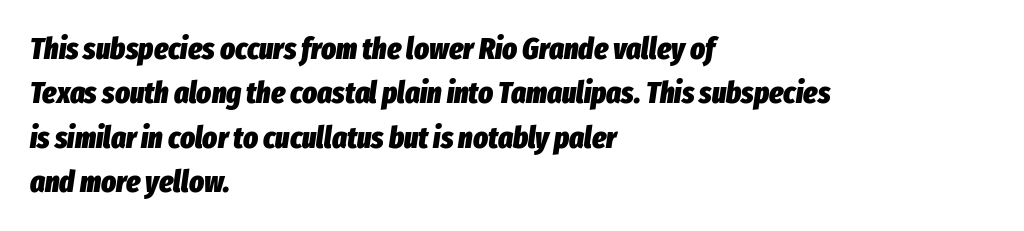
The image shows 31 px heavy, condensed type, italic (leaning right); set left-aligned, normal line spacing (1.43x), normal letter spacing, not underlined; low stroke contrast and a medium x-height.
